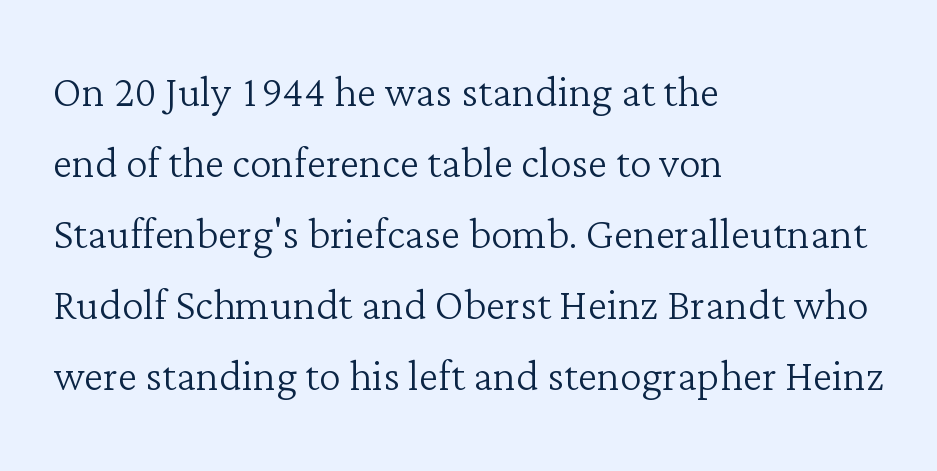
The image shows 55 px light serif type, upright; set left-aligned, normal line spacing (1.29x), normal letter spacing, not underlined; low stroke contrast and a medium x-height.
